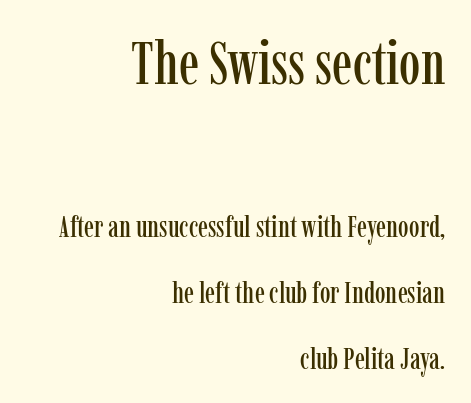
The image shows 61 px condensed serif type, upright; set right-aligned, loose line spacing (2.19x), normal letter spacing, not underlined; the first (top) block is 2.03x larger; low stroke contrast and a medium x-height.
